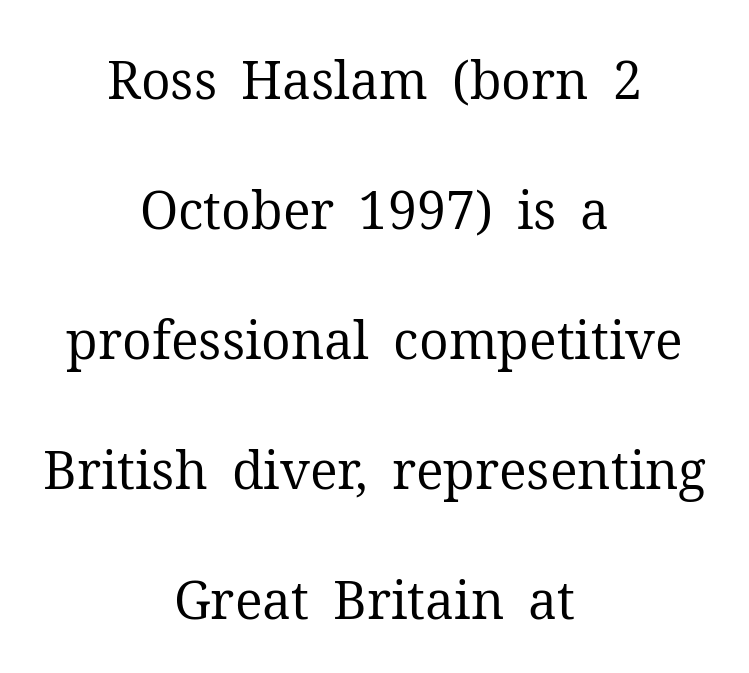
{"serif": "yes", "italic": "no", "bold": "no", "weight": "regular", "width": "normal", "stroke_contrast": "medium", "x_height": "medium", "monospaced": "no", "underline": "no", "align": "center", "line_spacing": "loose", "line_spacing_ratio": 2.5, "letter_spacing": "normal", "letter_spacing_em": 0.0, "glyph_px": 52}
